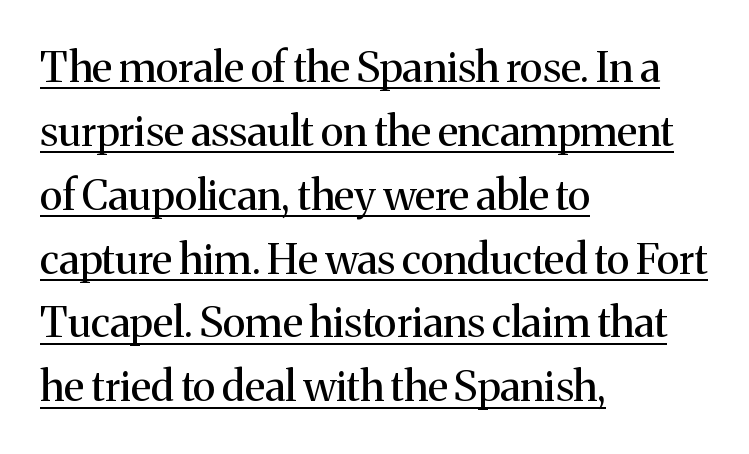
The image shows 42 px regular-weight serif type, upright; set left-aligned, normal line spacing (1.52x), normal letter spacing, underlined; medium stroke contrast and a medium x-height.
